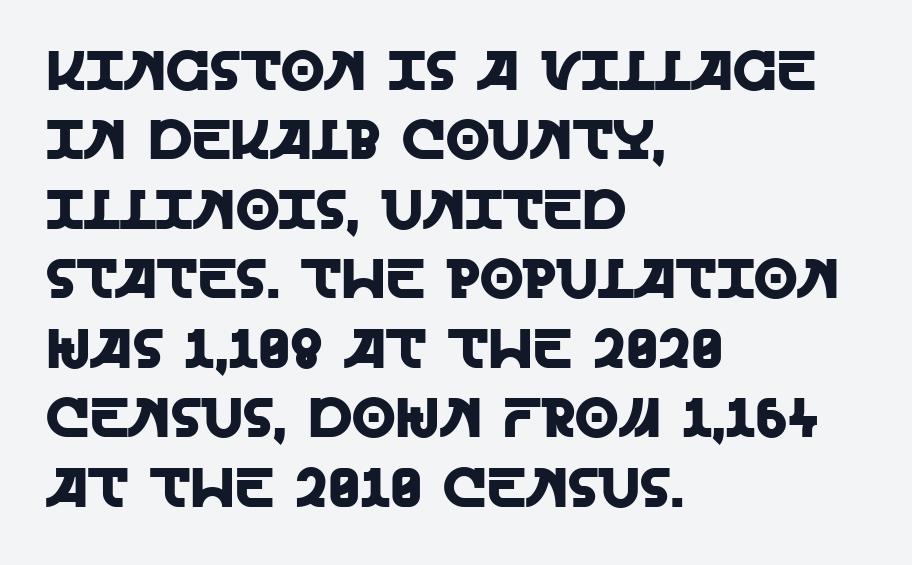
Q: Is the text italic (slanted)? A: No, it is upright.
Q: Is the typeface a serif or a sans-serif typeface? A: Sans-serif.
Q: Is the text underlined? A: No.
Q: How is the paragraph aligned? A: Left-aligned.
Q: Is the spacing between letters normal or unusually wide? A: Normal.
Q: Width (condensed, normal, or wide)? A: Normal.
Q: x-height? A: Large.
Q: Monospaced? A: No.
